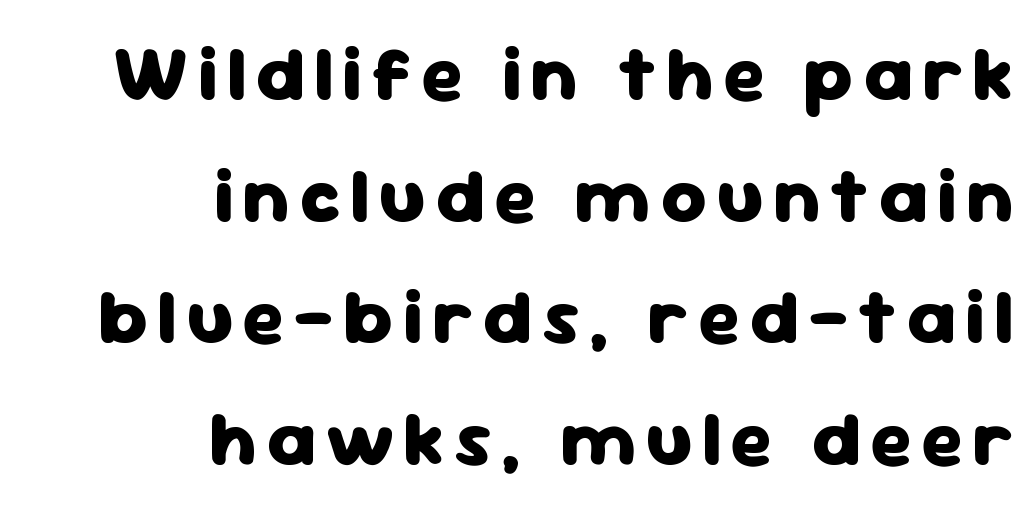
Q: Is the text bold? A: Yes.
Q: Is the text italic (slanted)? A: No, it is upright.
Q: Is the typeface a serif or a sans-serif typeface? A: Sans-serif.
Q: Is the text underlined? A: No.
Q: How is the paragraph aligned? A: Right-aligned.
Q: Is the spacing between lines tight, normal or loose? A: Normal.
Q: Width (condensed, normal, or wide)? A: Normal.
Q: Stroke contrast? A: Low.
Q: x-height? A: Medium.
Q: Monospaced? A: No.
